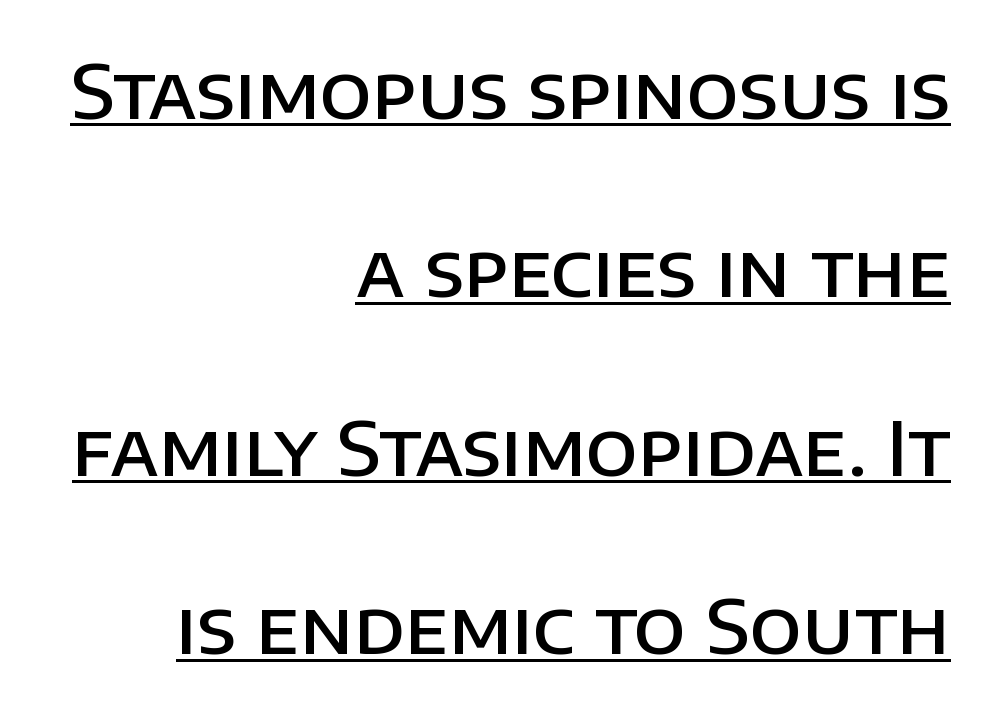
The image shows 75 px semibold sans-serif type, upright; set right-aligned, loose line spacing (2.38x), normal letter spacing, underlined; low stroke contrast and a large x-height.
